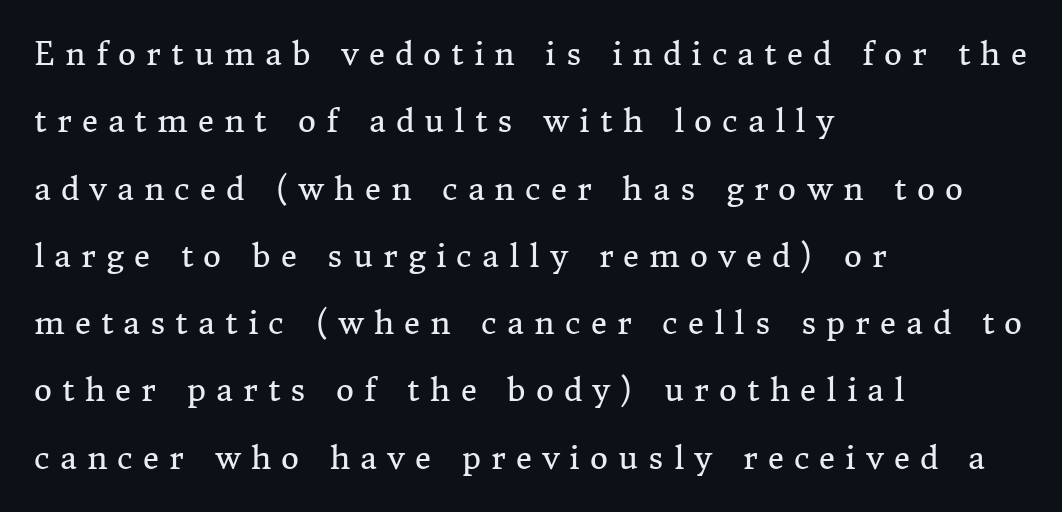
Q: Is the text bold? A: No.
Q: Is the text italic (slanted)? A: No, it is upright.
Q: Is the typeface a serif or a sans-serif typeface? A: Serif.
Q: Is the text underlined? A: No.
Q: How is the paragraph aligned? A: Left-aligned.
Q: Is the spacing between letters normal or unusually wide? A: Unusually wide.
Q: Is the spacing between lines tight, normal or loose? A: Loose.
Q: Width (condensed, normal, or wide)? A: Normal.
Q: Stroke contrast? A: Medium.
Q: x-height? A: Medium.
Q: Monospaced? A: No.
